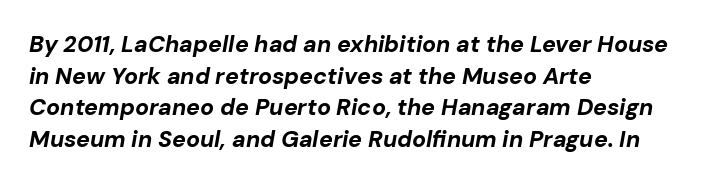
{"italic": "yes", "lean": "right", "slant_degrees": 10, "bold": "yes", "underline": "no", "align": "left", "line_spacing": "normal", "line_spacing_ratio": 1.38, "letter_spacing": "normal", "letter_spacing_em": 0.0, "glyph_px": 23}
